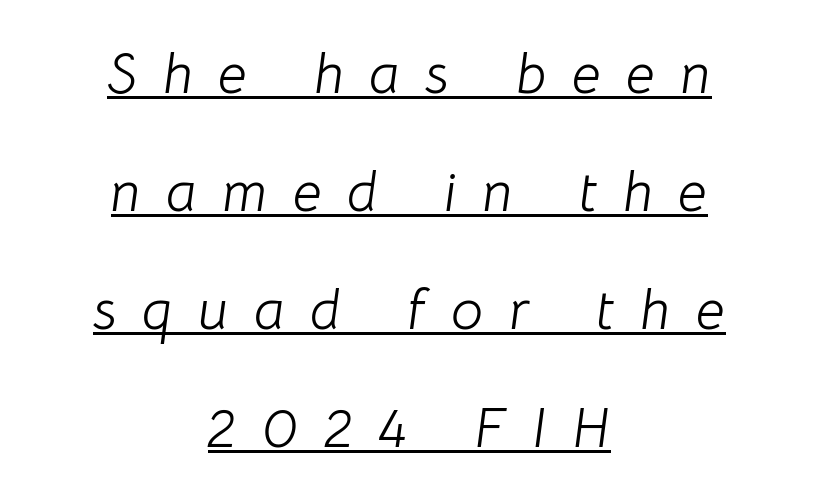
Q: Is the text bold? A: No.
Q: Is the text italic (slanted)? A: Yes, it leans right by about 8 degrees.
Q: Is the text underlined? A: Yes.
Q: How is the paragraph aligned? A: Centered.
Q: Is the spacing between letters normal or unusually wide? A: Unusually wide.
Q: Is the spacing between lines tight, normal or loose? A: Loose.
Q: Width (condensed, normal, or wide)? A: Normal.
Q: Stroke contrast? A: Low.
Q: x-height? A: Medium.
Q: Monospaced? A: No.
